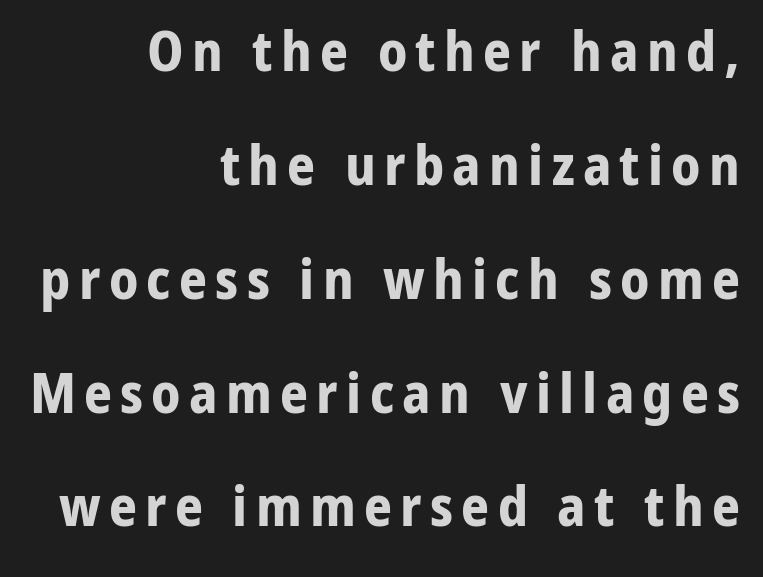
Do the characters align in a grid? No, the font is proportional. Summary of vertical rhythm: relaxed, with wide interline spacing. This is roman type, the default non-slanted kind. Typographic density is high because the face is bold. The paragraph has a hard right edge and a soft left edge.
